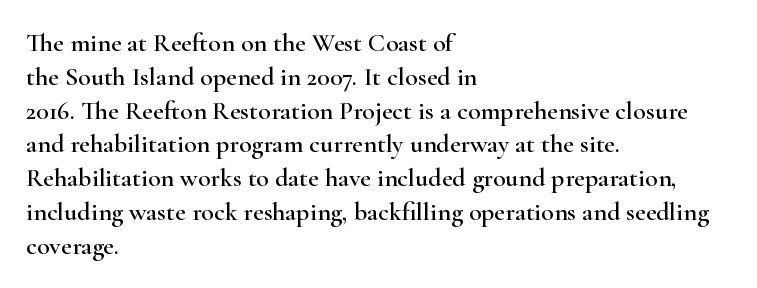
Q: Is the text italic (slanted)? A: No, it is upright.
Q: Is the text underlined? A: No.
Q: How is the paragraph aligned? A: Left-aligned.
Q: Is the spacing between letters normal or unusually wide? A: Normal.
Q: Is the spacing between lines tight, normal or loose? A: Normal.
